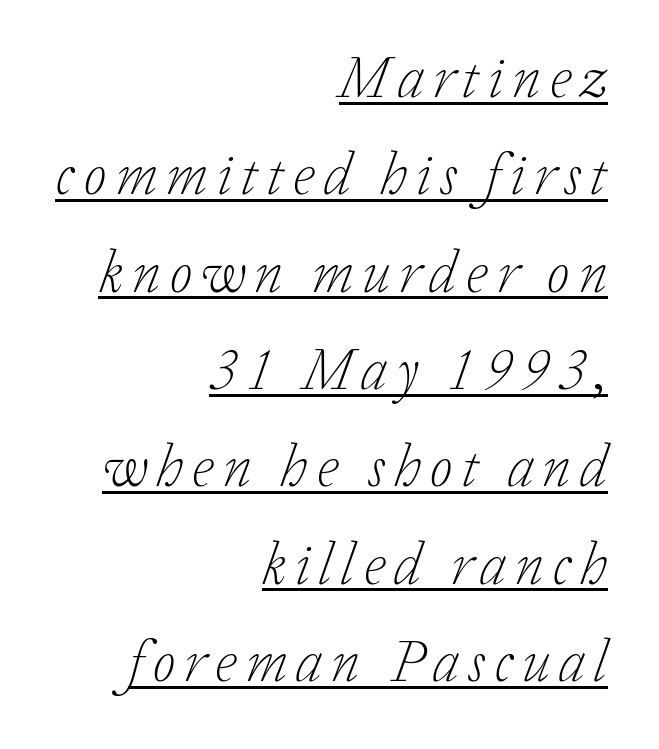
Notice how descenders clear the ascenders below comfortably — that's standard leading. Is the stroke heavy? The answer is a plain regular-or-lighter. The characters display serif detailing at their extremities. This sample carries an underscore along the baseline area. Think of a printed novel: that variable character pitch is what you see here. One-word summary of the alignment: right.
